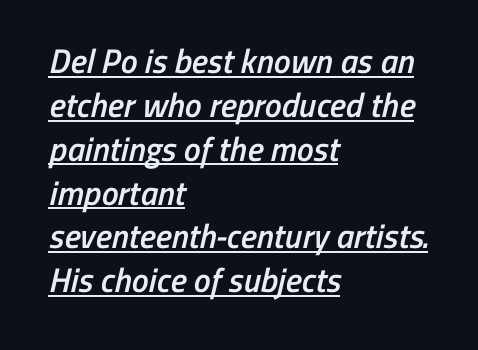
Q: Is the text bold? A: Semi-bold.
Q: Is the typeface a serif or a sans-serif typeface? A: Sans-serif.
Q: Is the text underlined? A: Yes.
Q: How is the paragraph aligned? A: Left-aligned.
Q: Is the spacing between letters normal or unusually wide? A: Normal.
Q: Is the spacing between lines tight, normal or loose? A: Normal.
Q: Width (condensed, normal, or wide)? A: Condensed.
Q: Stroke contrast? A: Low.
Q: x-height? A: Medium.
Q: Monospaced? A: No.
